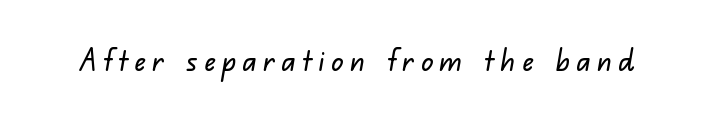
Q: Is the typeface a serif or a sans-serif typeface? A: Sans-serif.
Q: Is the text underlined? A: No.
Q: Is the spacing between letters normal or unusually wide? A: Unusually wide.
Q: Width (condensed, normal, or wide)? A: Normal.
Q: Stroke contrast? A: Low.
Q: x-height? A: Small.
Q: Monospaced? A: No.
